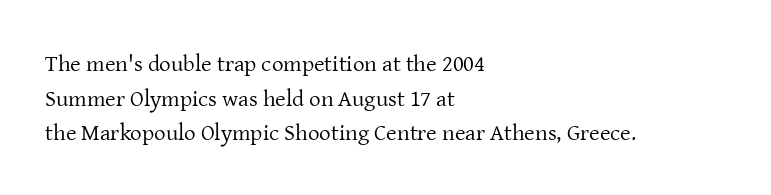
Q: Is the text bold? A: No.
Q: Is the text italic (slanted)? A: No, it is upright.
Q: Is the text underlined? A: No.
Q: How is the paragraph aligned? A: Left-aligned.
Q: Is the spacing between letters normal or unusually wide? A: Normal.
Q: Is the spacing between lines tight, normal or loose? A: Normal.
